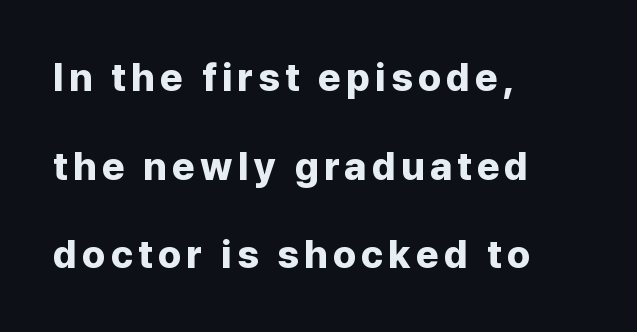
The image shows 39 px bold sans-serif type, upright; set left-aligned, loose line spacing (2.27x), not underlined; low stroke contrast and a medium x-height.
